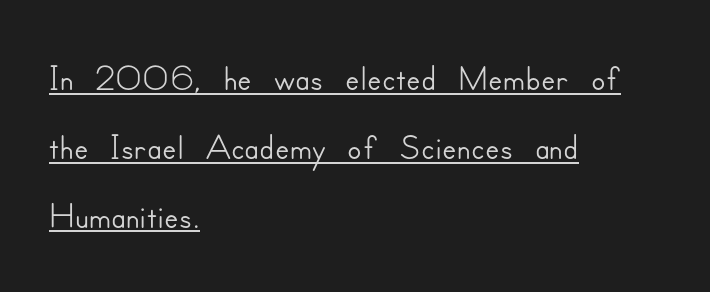
Each new line begins a customary step beneath the previous one. Grotesque or geometric, the face here clearly has no serifs. This sample has the flowing, uneven cadence of proportional lettering. This sample carries an underscore along the baseline area. The gaps between neighbouring characters are ordinary and unremarkable.
